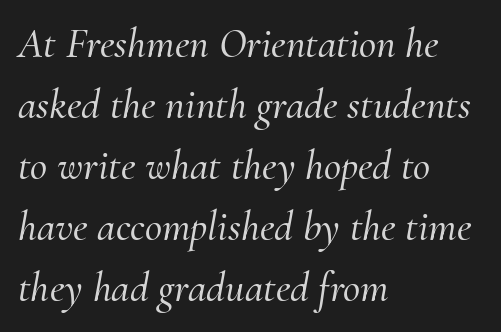
{"serif": "yes", "italic": "yes", "lean": "right", "slant_degrees": 10, "width": "normal", "stroke_contrast": "medium", "x_height": "small", "monospaced": "no", "underline": "no", "align": "left", "line_spacing": "normal", "line_spacing_ratio": 1.45, "letter_spacing": "normal", "letter_spacing_em": 0.0, "glyph_px": 42}
